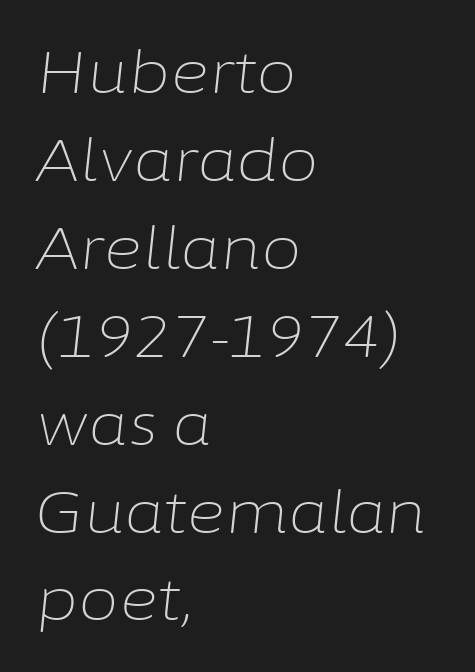
The image shows 59 px light type, italic (leaning right); set left-aligned, normal line spacing (1.49x), normal letter spacing, not underlined; low stroke contrast and a medium x-height.
